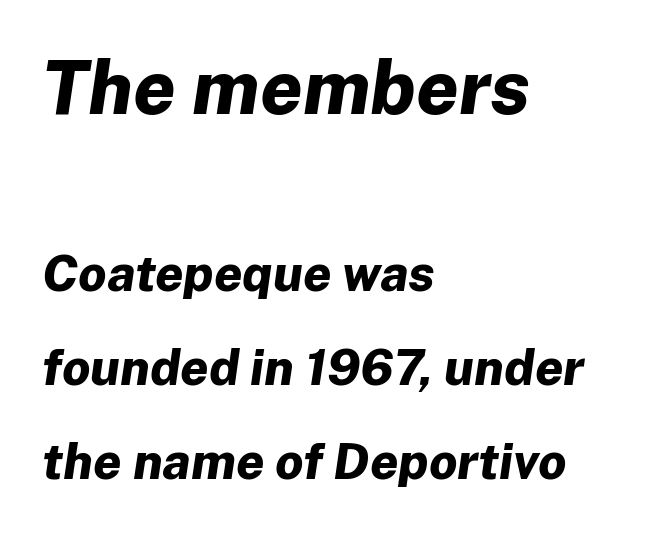
Q: Is the text bold? A: Yes.
Q: Is the text italic (slanted)? A: Yes, it leans right by about 8 degrees.
Q: Is the text underlined? A: No.
Q: How is the paragraph aligned? A: Left-aligned.
Q: Is the spacing between letters normal or unusually wide? A: Normal.
Q: Which block of text is set in a larger size, the first (top) or the second (bottom)? A: The first (top) one.
Q: Width (condensed, normal, or wide)? A: Normal.
Q: Stroke contrast? A: Low.
Q: x-height? A: Medium.
Q: Monospaced? A: No.
